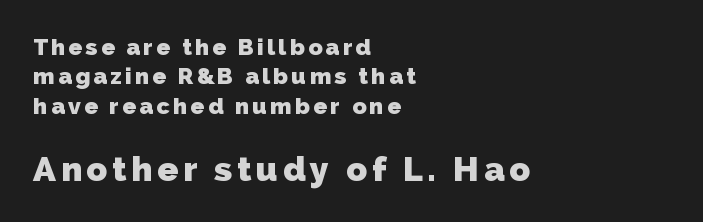
The image shows 34 px heavy sans-serif type; set left-aligned, normal line spacing (1.28x), not underlined; the second (bottom) block is 1.48x larger; low stroke contrast and a medium x-height.
